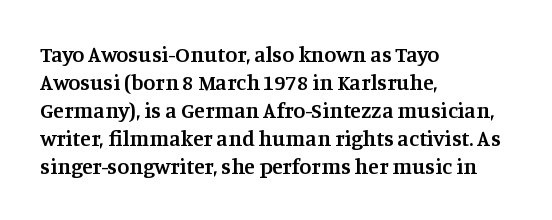
The image shows 22 px text type, upright; set left-aligned, normal line spacing (1.27x), normal letter spacing, not underlined.
